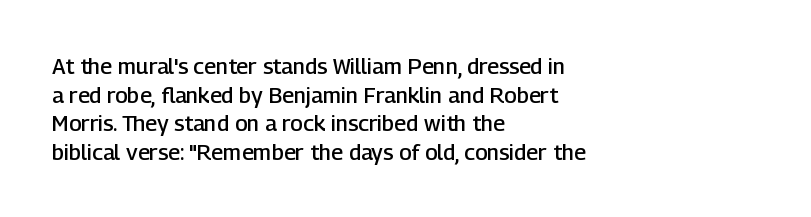
The image shows 22 px text type, upright; set left-aligned, normal line spacing (1.3x), normal letter spacing, not underlined.
